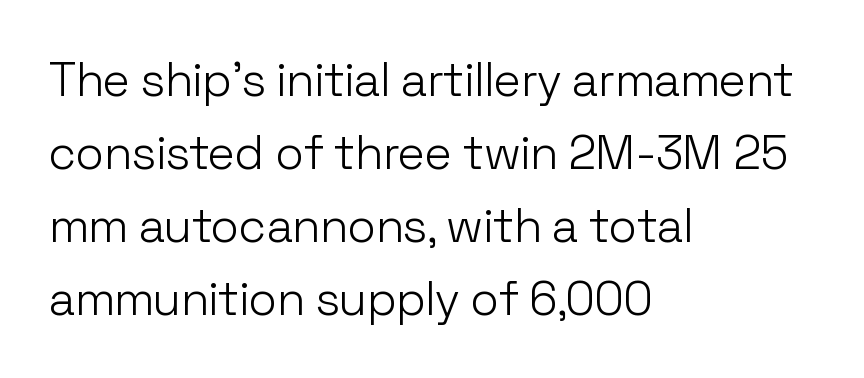
The strokes carry an ordinary text weight at most. Characters remain perfectly vertical along every line. Inter-character spacing is left at the font's built-in metrics. The typesetter chose a ragged-right arrangement here. The rendering shows plain stroke endings on the letterforms — a sans-serif design.
